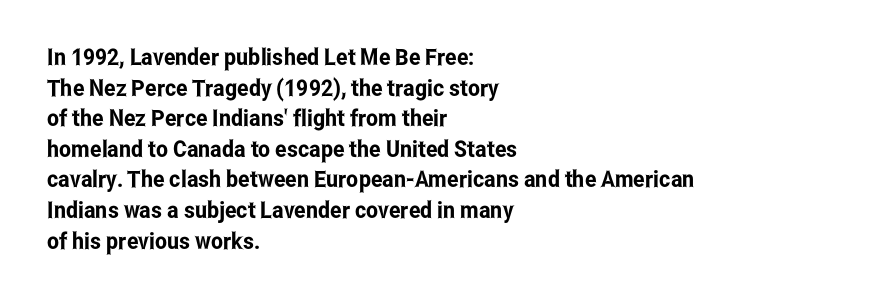
{"italic": "no", "underline": "no", "align": "left", "line_spacing": "normal", "line_spacing_ratio": 1.33, "letter_spacing": "normal", "letter_spacing_em": 0.0, "glyph_px": 23}
